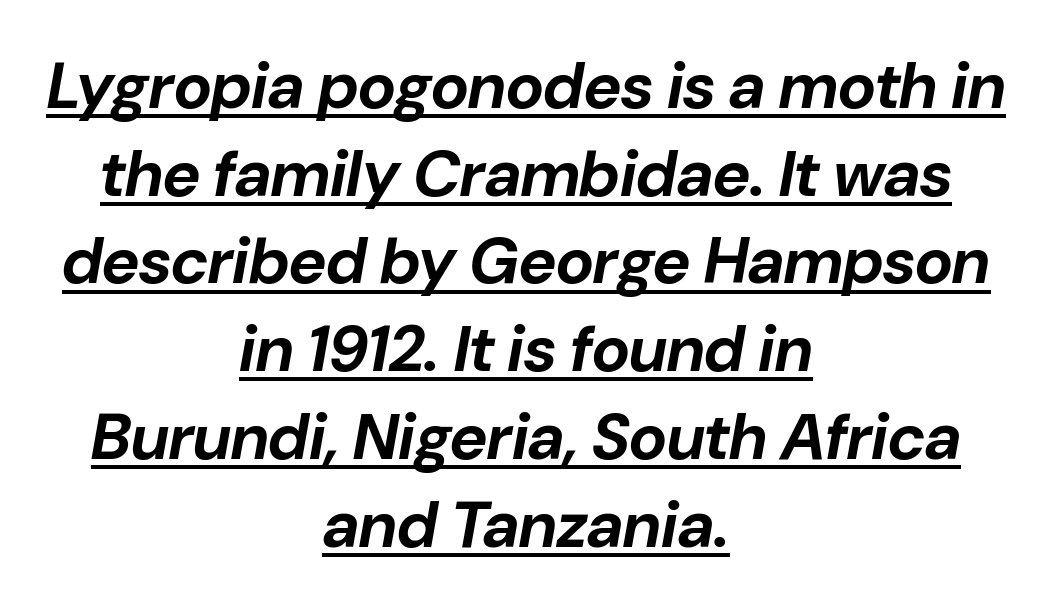
Q: Is the text bold? A: Yes.
Q: Is the text italic (slanted)? A: Yes, it leans right by about 10 degrees.
Q: Is the text underlined? A: Yes.
Q: How is the paragraph aligned? A: Centered.
Q: Is the spacing between letters normal or unusually wide? A: Normal.
Q: Is the spacing between lines tight, normal or loose? A: Normal.
Q: Width (condensed, normal, or wide)? A: Normal.
Q: Stroke contrast? A: Low.
Q: x-height? A: Medium.
Q: Monospaced? A: No.
